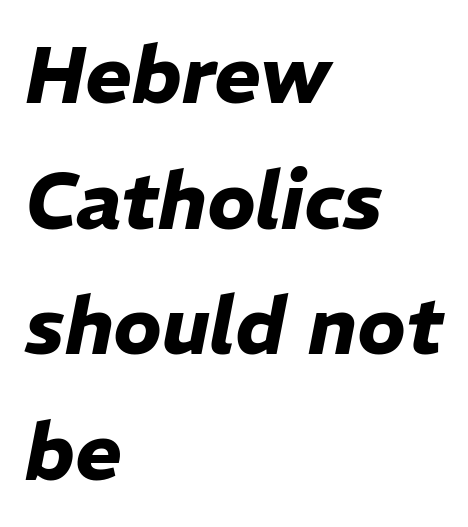
Q: Is the text bold? A: Yes.
Q: Is the text italic (slanted)? A: Yes, it leans right by about 11 degrees.
Q: Is the text underlined? A: No.
Q: How is the paragraph aligned? A: Left-aligned.
Q: Is the spacing between letters normal or unusually wide? A: Normal.
Q: Is the spacing between lines tight, normal or loose? A: Normal.
Q: Width (condensed, normal, or wide)? A: Normal.
Q: Stroke contrast? A: Low.
Q: x-height? A: Medium.
Q: Monospaced? A: No.
